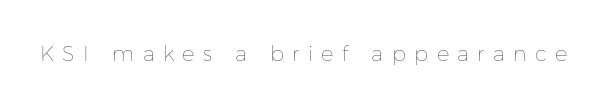
No heavy texture on the line: the type isn't bold. Bare-footed words on every line. The letters are spread apart with noticeably loose tracking. You can tell it's not italic because the verticals are truly vertical.
